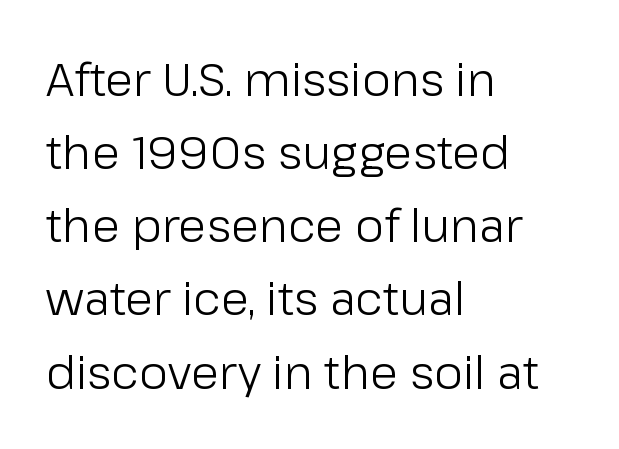
The face used here is proportionally spaced, like ordinary book or web type. Here the glyphs are tracked normally, forming tight word shapes. Interline gaps are of average width in this sample. In terms of posture, this sample is upright.
